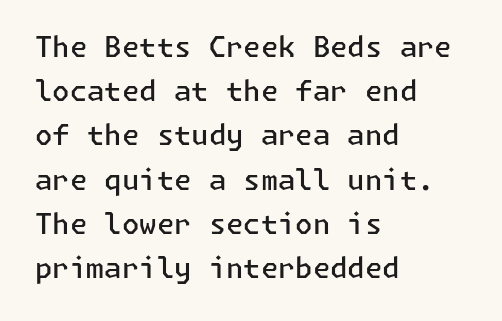
The image shows 28 px semibold sans-serif type, upright; set left-aligned, normal line spacing (1.58x), normal letter spacing, not underlined; low stroke contrast and a medium x-height.
